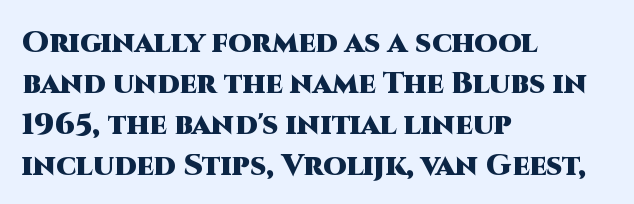
When letters stand straight like this, we call the style roman or upright. Vertical spacing — default. No word sits above an underline. If you drew a ruler down the left edge, every line would touch it. This rendering leaves character spacing at its baseline value. The face used here is proportionally spaced, like ordinary book or web type.
